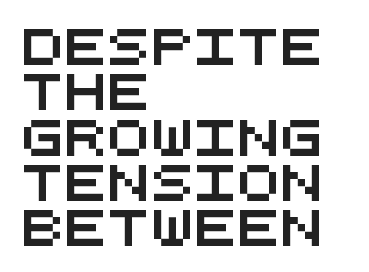
The text block is weighted toward the left margin, trailing off unevenly rightward. Reading down the column, the eye jumps a familiar distance to each next line. The zone under the glyphs is completely vacant. Each letter, wide or thin by design, is forced into the same width here. This is sans-serif lettering, the kind often seen on screens and signage.
